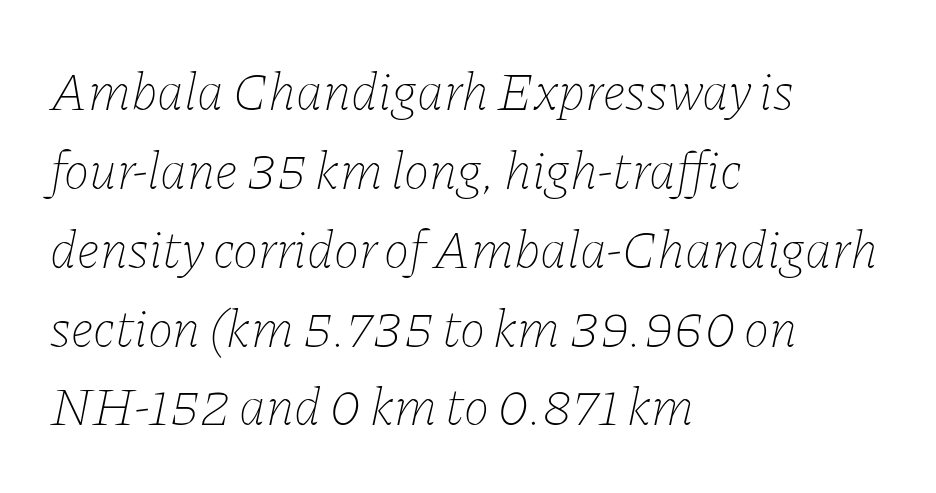
The gaps between neighbouring characters are ordinary and unremarkable. Teacher's note: observe the even left margin — that is flush-left alignment. The rendering applies a slant to the glyphs. The characters are drawn with everyday or finer stroke widths. What's the leading like? Ordinary, nothing unusual. These lines are rendered in a variable-pitch font.
